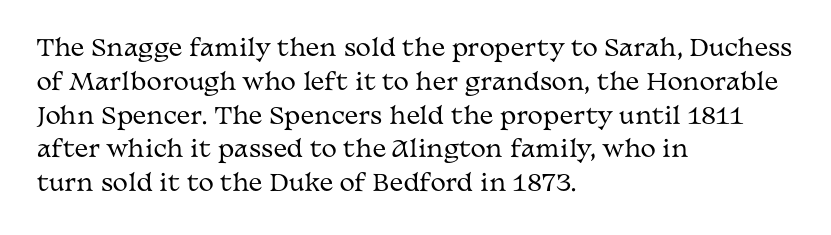
Just letters on the line, the space beneath them empty. Evenly set lines give the paragraph a standard silhouette. Heft: none added — not bold. Notice how the passage keeps a crisp vertical edge on the left only. No extra tracking has been applied to these lines. A roman cut, with each character standing at attention.
